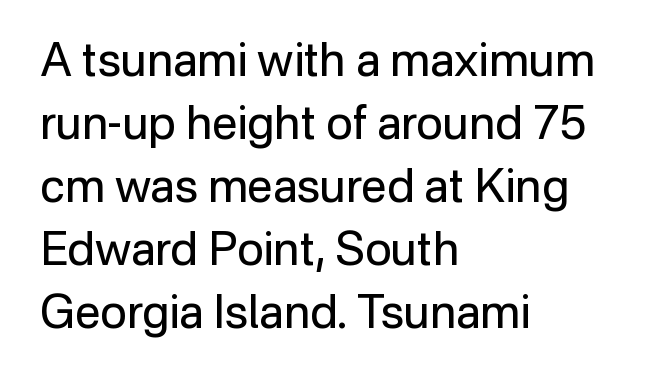
The image shows 46 px regular-weight sans-serif type, upright; set left-aligned, normal line spacing (1.37x), normal letter spacing, not underlined; low stroke contrast and a medium x-height.
